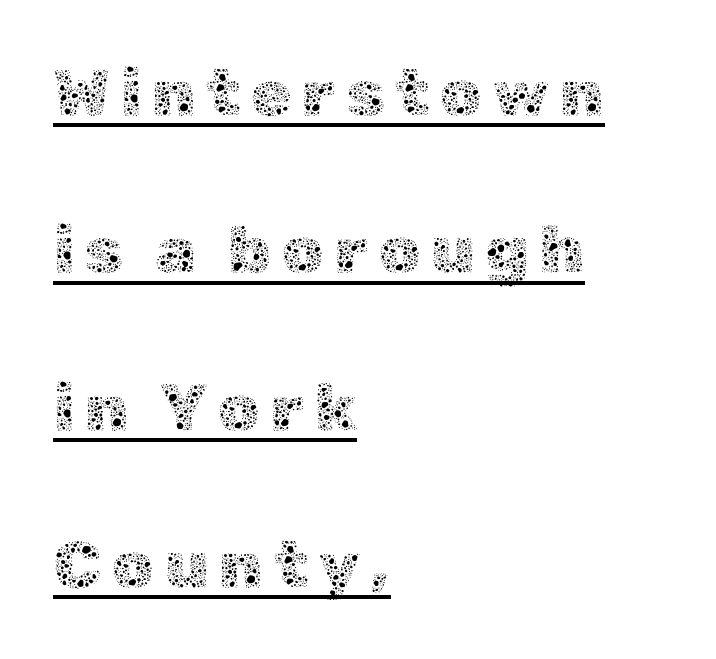
{"italic": "no", "bold": "no", "weight": "thin", "width": "normal", "x_height": "medium", "monospaced": "no", "underline": "yes", "align": "left", "line_spacing": "loose", "line_spacing_ratio": 2.35, "glyph_px": 67}
